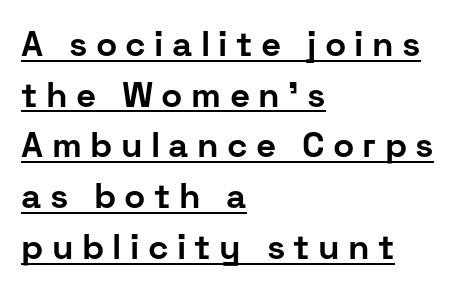
Ascenders rise straight up at ninety degrees. Each line of the rendering has a horizontal stroke beneath the glyphs. The tracking jumps out immediately: characters are airy and widely separated. Is there much room between lines? A standard amount, neither cramped nor airy. Typesetter's note: full bold, strokes at maximum text heaviness.
